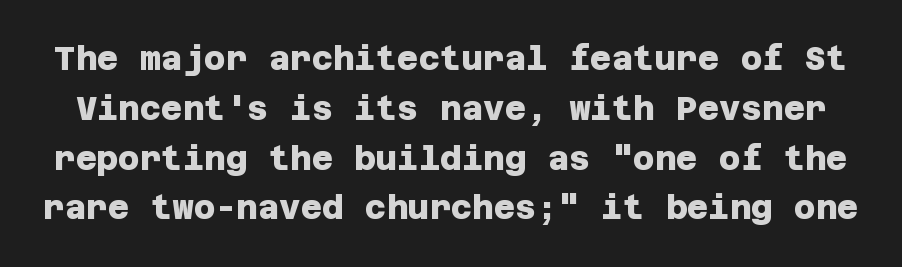
The image shows 33 px heavy sans-serif type; set normal line spacing (1.51x), normal letter spacing, not underlined; low stroke contrast and a large x-height.
